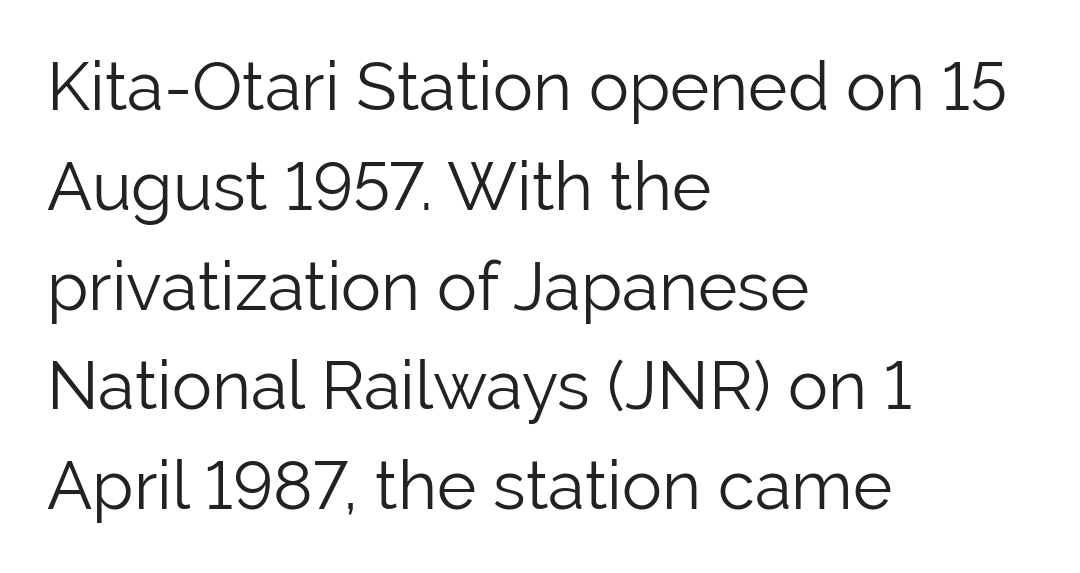
The image shows 67 px light sans-serif type, upright; set left-aligned, normal line spacing (1.49x), normal letter spacing, not underlined; low stroke contrast and a medium x-height.
